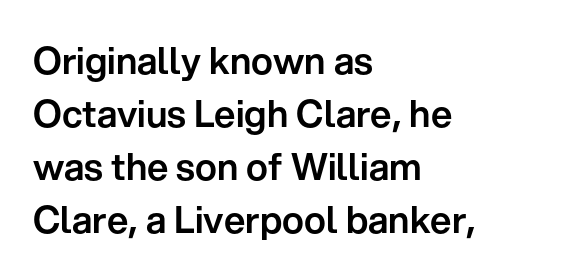
The gap between lines stays unmarked. This block has exactly the height ordinary leading produces. The face used here is proportionally spaced, like ordinary book or web type. This rendering employs a face without finishing strokes, i.e., a sans-serif. Posture: upright roman.
